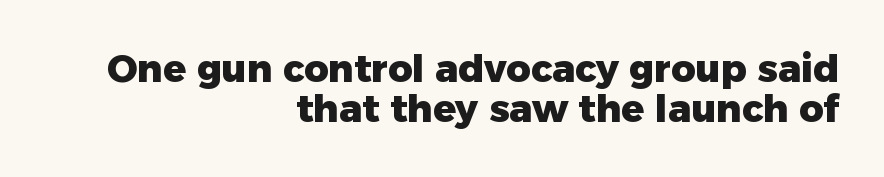
{"serif": "no", "italic": "no", "bold": "yes", "weight": "heavy", "width": "normal", "stroke_contrast": "low", "x_height": "medium", "monospaced": "no", "underline": "no", "align": "right", "line_spacing": "tight", "line_spacing_ratio": 1.05, "letter_spacing": "normal", "letter_spacing_em": 0.0, "glyph_px": 38}
